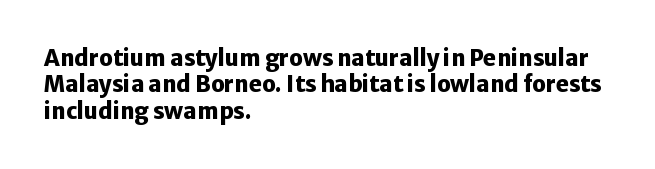
The image shows 22 px bold type, upright; set left-aligned, line spacing 1.2x, normal letter spacing, not underlined.
